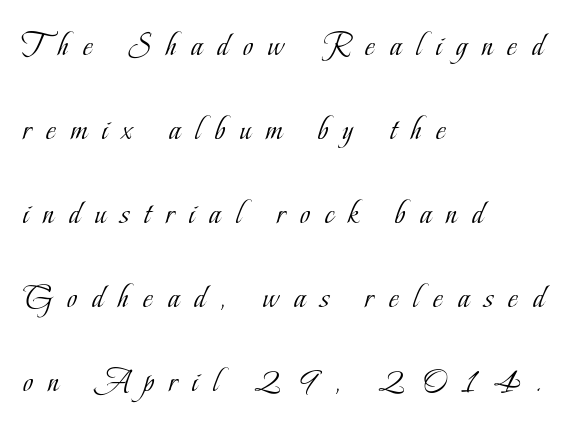
The words here are not underlined. A typesetter would label this face a serif. Stems and bowls with no extra thickness — not bold.
